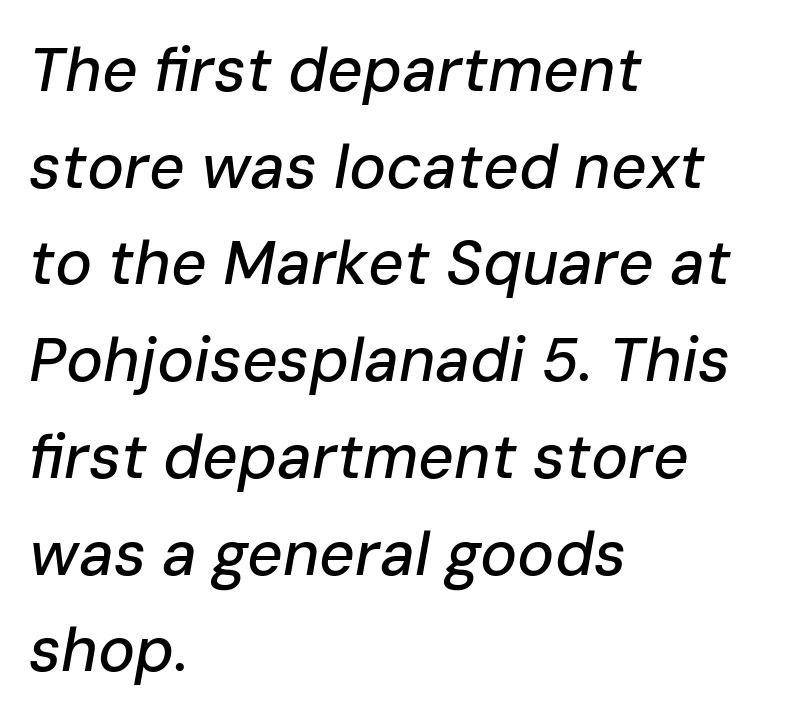
The image shows 62 px text type, italic (leaning right); set left-aligned, normal line spacing (1.56x), normal letter spacing, not underlined; low stroke contrast and a medium x-height.
